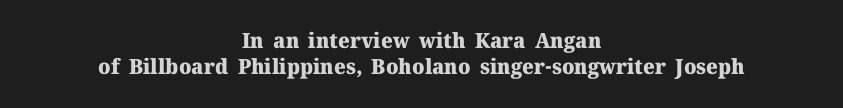
{"italic": "no", "bold": "yes", "underline": "no", "align": "center", "line_spacing_ratio": 1.23, "letter_spacing": "normal", "letter_spacing_em": 0.0, "glyph_px": 21}
